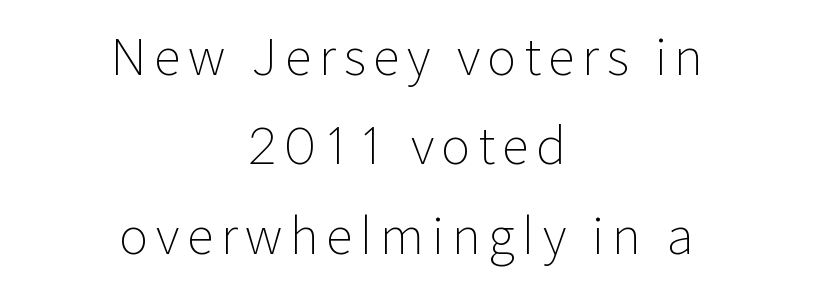
Q: Is the text bold? A: No.
Q: Is the text italic (slanted)? A: No, it is upright.
Q: Is the typeface a serif or a sans-serif typeface? A: Sans-serif.
Q: Is the text underlined? A: No.
Q: How is the paragraph aligned? A: Centered.
Q: Width (condensed, normal, or wide)? A: Normal.
Q: Stroke contrast? A: Low.
Q: x-height? A: Medium.
Q: Monospaced? A: No.
